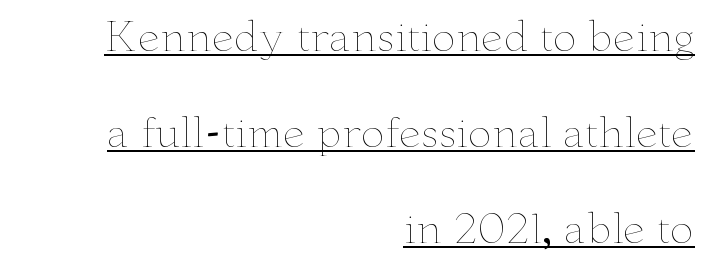
The image shows 40 px thin, wide type, upright; set right-aligned, loose line spacing (2.4x), normal letter spacing, underlined; low stroke contrast and a small x-height.
